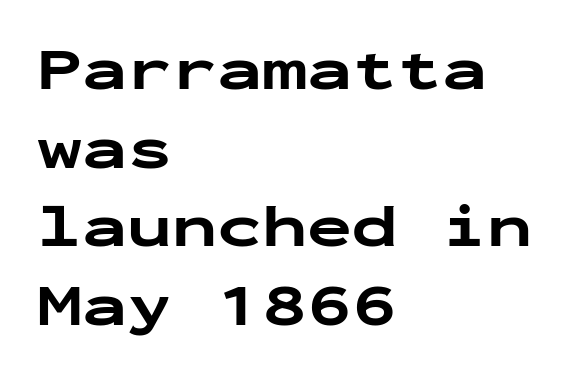
Q: Is the text bold? A: Yes.
Q: Is the text italic (slanted)? A: No, it is upright.
Q: Is the typeface a serif or a sans-serif typeface? A: Sans-serif.
Q: Is the text underlined? A: No.
Q: How is the paragraph aligned? A: Left-aligned.
Q: Is the spacing between letters normal or unusually wide? A: Normal.
Q: Is the spacing between lines tight, normal or loose? A: Normal.
Q: Width (condensed, normal, or wide)? A: Wide.
Q: Stroke contrast? A: Low.
Q: x-height? A: Medium.
Q: Monospaced? A: Yes.
